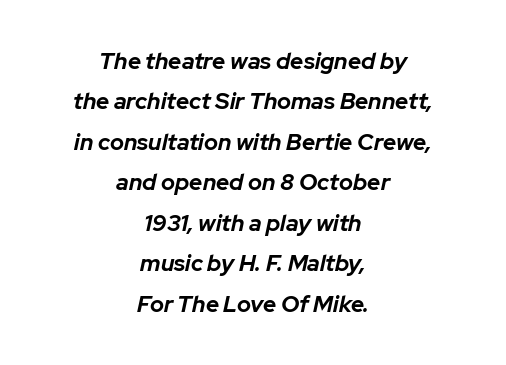
{"italic": "yes", "lean": "right", "slant_degrees": 12, "bold": "yes", "underline": "no", "align": "center", "line_spacing_ratio": 1.76, "letter_spacing": "normal", "letter_spacing_em": 0.0, "glyph_px": 23}
